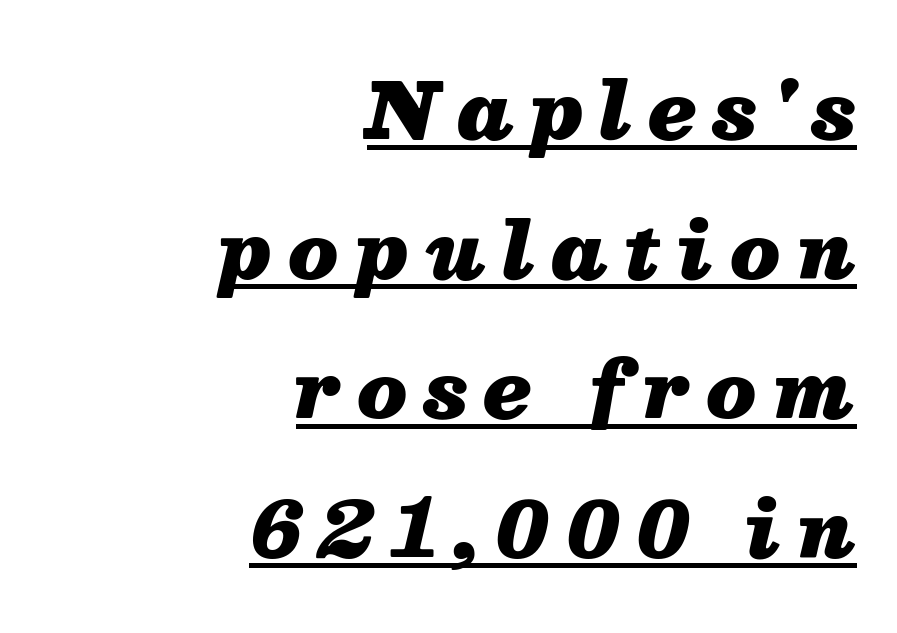
Q: Is the text bold? A: Yes.
Q: Is the text italic (slanted)? A: Yes, it leans right by about 13 degrees.
Q: Is the text underlined? A: Yes.
Q: How is the paragraph aligned? A: Right-aligned.
Q: Is the spacing between letters normal or unusually wide? A: Unusually wide.
Q: Width (condensed, normal, or wide)? A: Normal.
Q: Stroke contrast? A: Medium.
Q: x-height? A: Medium.
Q: Monospaced? A: No.
